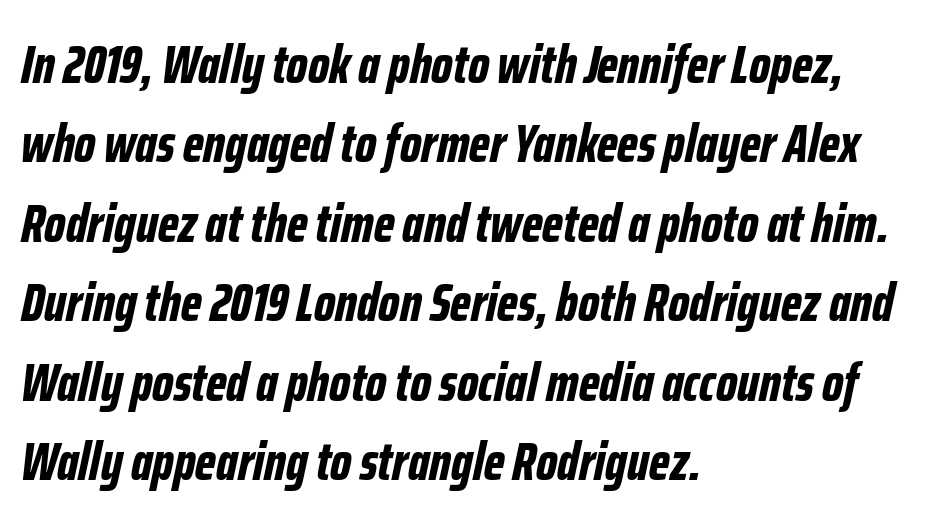
The image shows 54 px bold, condensed type, italic (leaning right); set left-aligned, normal line spacing (1.47x), normal letter spacing, not underlined; low stroke contrast and a medium x-height.
